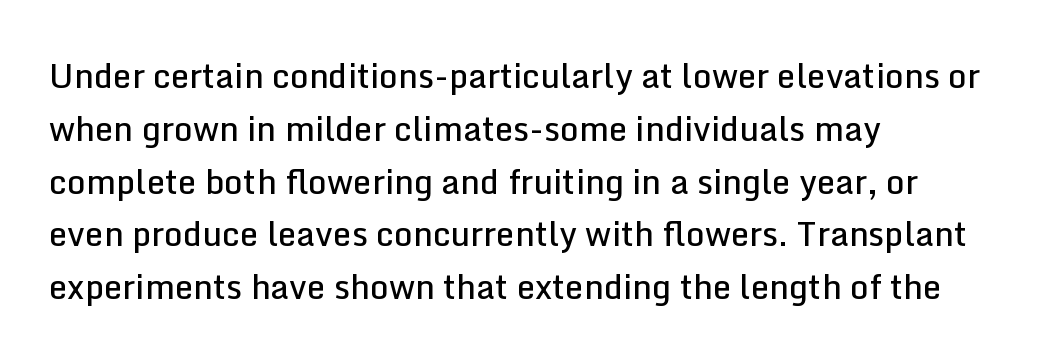
{"serif": "no", "italic": "no", "bold": "semi", "weight": "semibold", "width": "normal", "stroke_contrast": "low", "x_height": "medium", "monospaced": "no", "underline": "no", "align": "left", "line_spacing": "normal", "line_spacing_ratio": 1.6, "letter_spacing": "normal", "letter_spacing_em": 0.0, "glyph_px": 33}
